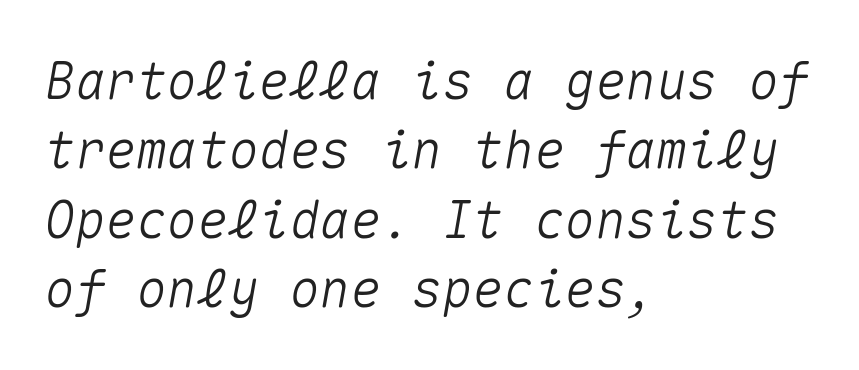
Italic? Definitely — the glyphs are oblique. This sample has the even, mechanical cadence of fixed-width lettering. Descender tails drop into unmarked territory. The passage shown stacks its lines at a standard gap. The letters sit at their default tracking, neither squeezed nor spread. These lines stack with their left ends in a neat column.
